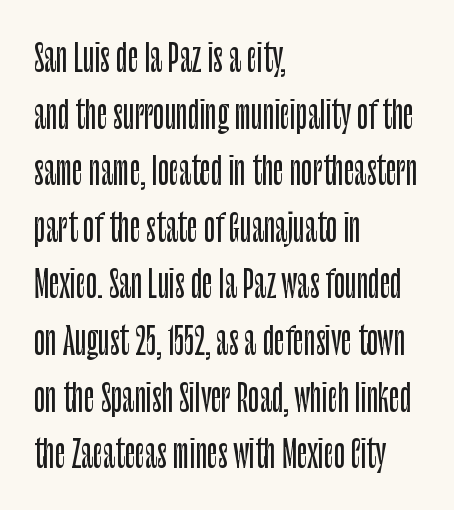
Examine the stroke ends and you'll find no serifs. Proportional: the letters do not fall into vertical columns. The letters stand straight up with perfectly vertical stems. Regarding leading, the lines here are spaced in the standard way.
